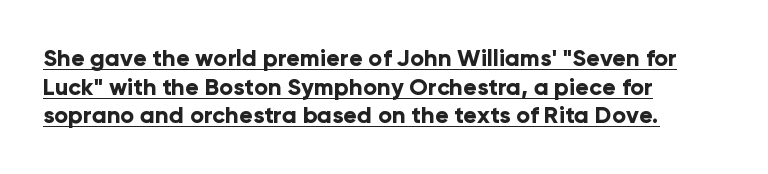
{"italic": "no", "bold": "yes", "underline": "yes", "align": "left", "line_spacing_ratio": 1.24, "letter_spacing": "normal", "letter_spacing_em": 0.0, "glyph_px": 23}
